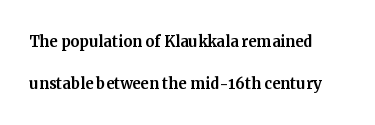
How would I describe the line gaps? Wide and relaxed. You could call the tracking neutral — neither tight nor loose. Every stem runs plumb, perpendicular to the baseline. Descender tails drop into unmarked territory.
